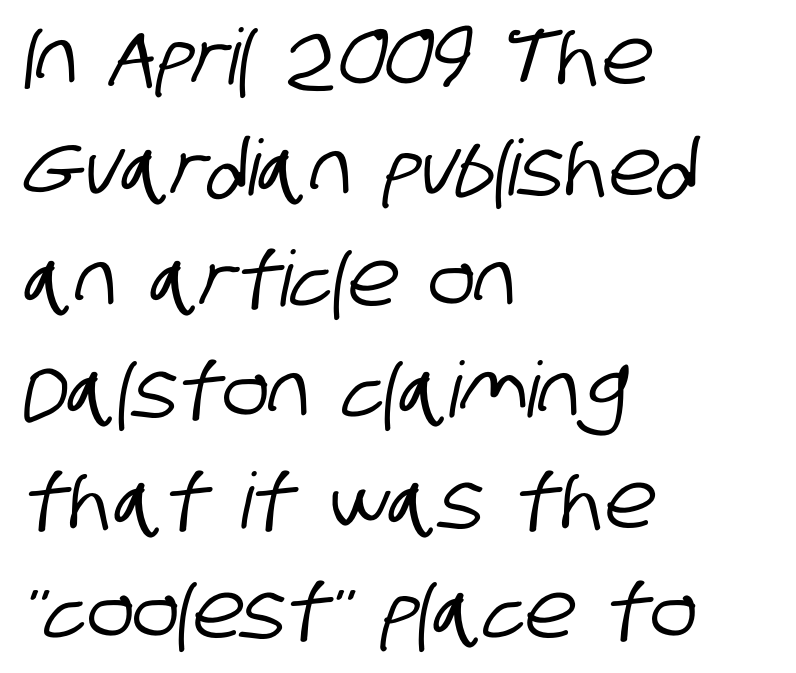
Q: Is the typeface a serif or a sans-serif typeface? A: Sans-serif.
Q: Is the text underlined? A: No.
Q: How is the paragraph aligned? A: Left-aligned.
Q: Is the spacing between letters normal or unusually wide? A: Normal.
Q: Is the spacing between lines tight, normal or loose? A: Normal.
Q: Width (condensed, normal, or wide)? A: Condensed.
Q: Stroke contrast? A: Low.
Q: x-height? A: Large.
Q: Monospaced? A: No.
